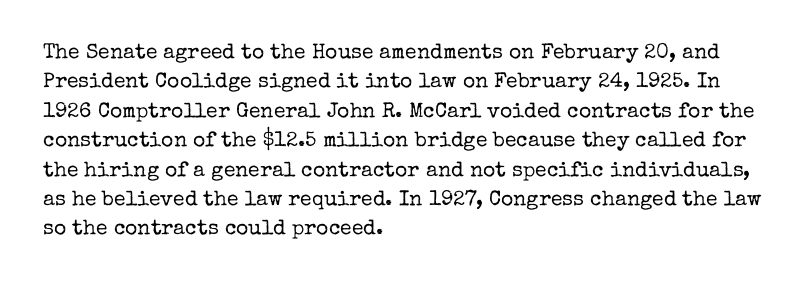
Q: Is the text bold? A: No.
Q: Is the text italic (slanted)? A: No, it is upright.
Q: Is the text underlined? A: No.
Q: How is the paragraph aligned? A: Left-aligned.
Q: Is the spacing between letters normal or unusually wide? A: Normal.
Q: Is the spacing between lines tight, normal or loose? A: Normal.
